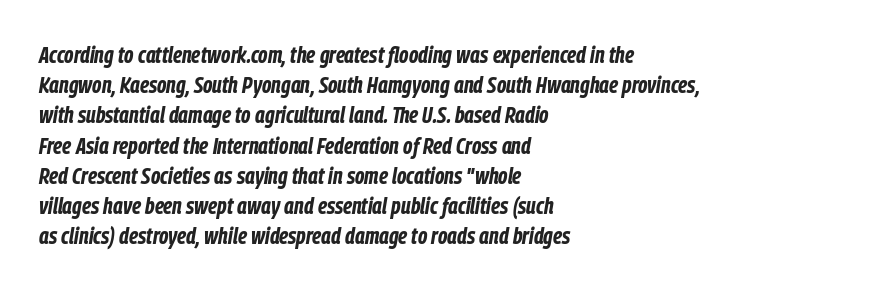
No word sits above an underline. Does the copy run flush right? No — it runs flush left. An italicized treatment has been applied to the whole sample. Inter-character spacing is left at the font's built-in metrics. The rendering uses a bold face; every stroke is thick and dark.
